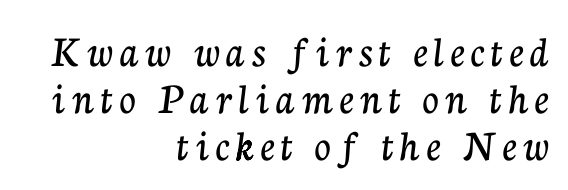
The designer dialed line spacing down below the default. Note the varied advance widths — an 'i' is clearly narrower than an 'm'. Plain, unruled lines of type. The paragraph shown leans on its right margin.
